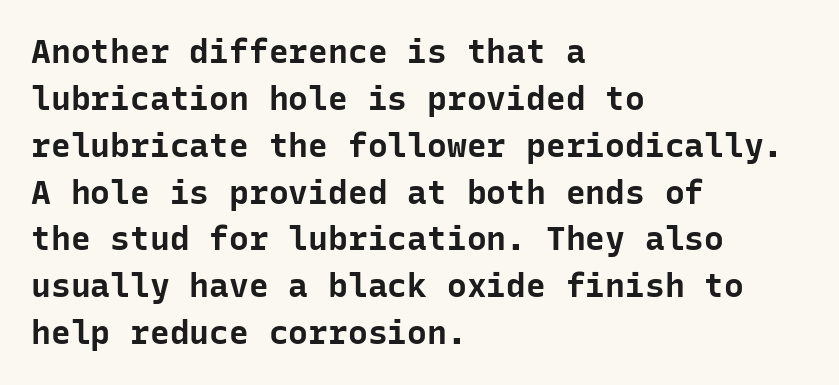
Type without underlining. In terms of posture, this sample is upright. The face used here is monospaced, like something from a code editor. Letter spacing: default. What kind of face is this? One without serifs — a sans. The setting favours the left margin, as ordinary paragraphs usually do.
